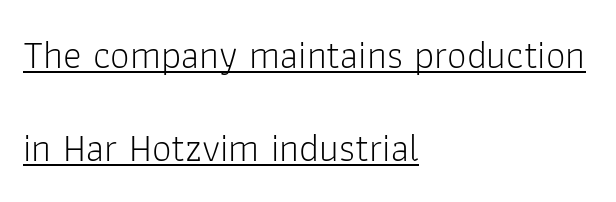
{"serif": "no", "italic": "no", "bold": "no", "weight": "light", "width": "normal", "stroke_contrast": "low", "x_height": "medium", "monospaced": "no", "underline": "yes", "align": "left", "line_spacing": "loose", "line_spacing_ratio": 2.38, "letter_spacing": "normal", "letter_spacing_em": 0.0, "glyph_px": 39}
